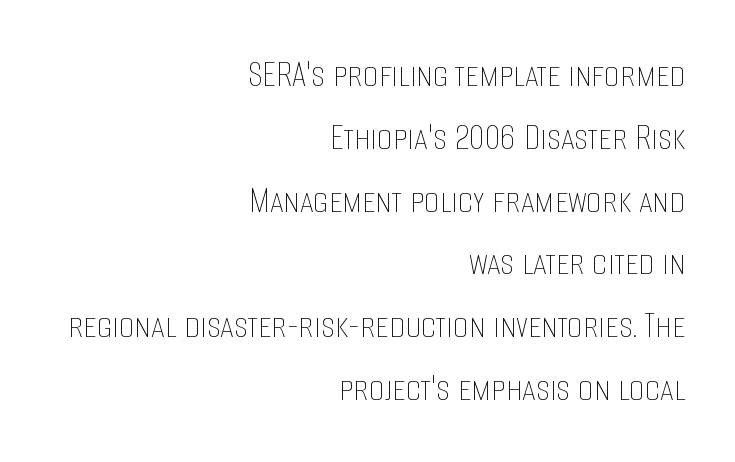
The rows are spaced the way most documents space them. Heft: none added — not bold. Rendered with straight, roman letterforms. You could not count columns in this text — the font is proportionally spaced. The paragraph has a hard right edge and a soft left edge. Rule under the text: the space is simply empty.
